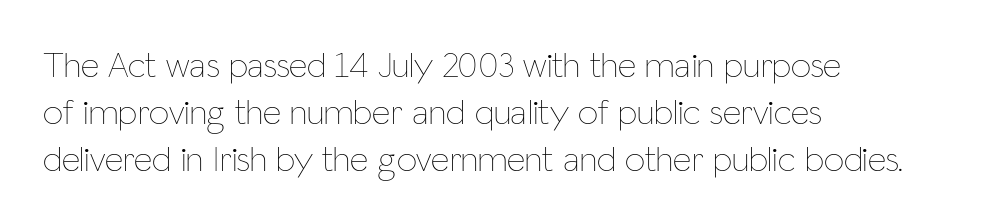
The image shows 36 px thin, condensed type, upright; set left-aligned, normal line spacing (1.3x), normal letter spacing, not underlined; low stroke contrast and a medium x-height.
